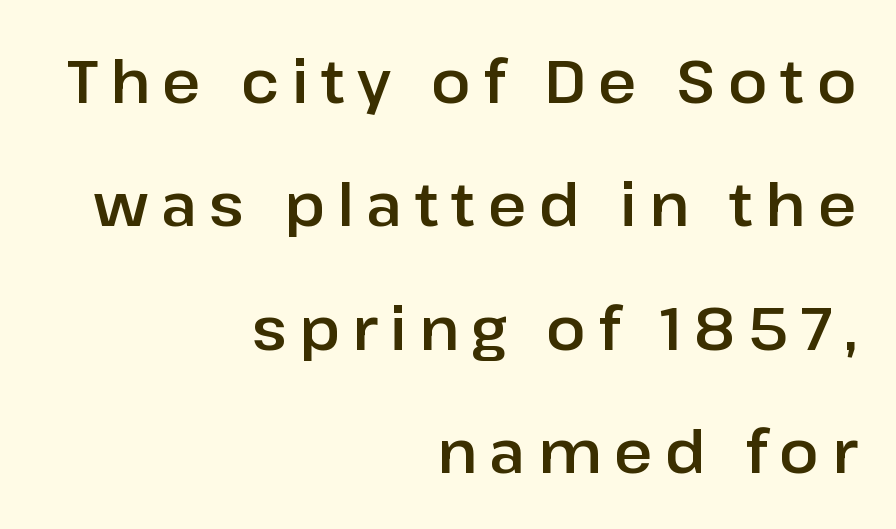
Descender tails drop into unmarked territory. A typesetter would label this face a sans. Varying glyph widths throughout — classic text-font behaviour. The horizontal fit of the characters is loose and conspicuously gappy.
